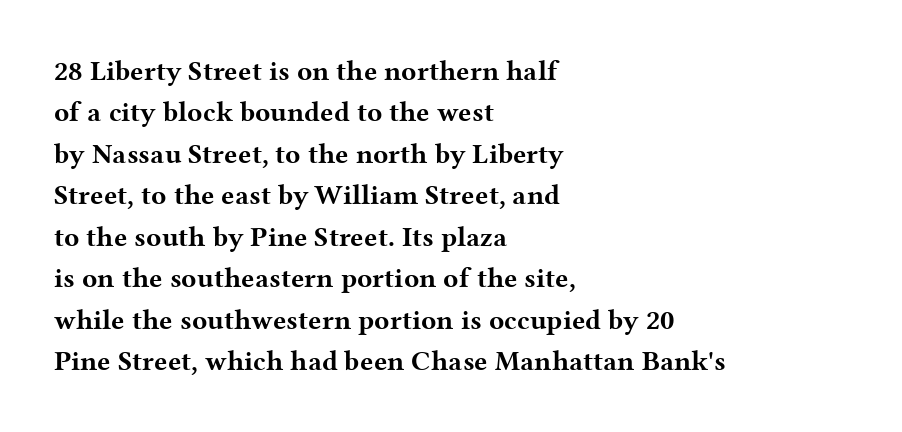
{"serif": "yes", "italic": "no", "bold": "yes", "weight": "bold", "width": "wide", "stroke_contrast": "medium", "x_height": "medium", "monospaced": "no", "underline": "no", "align": "left", "line_spacing": "normal", "line_spacing_ratio": 1.48, "letter_spacing": "normal", "letter_spacing_em": 0.0, "glyph_px": 28}
